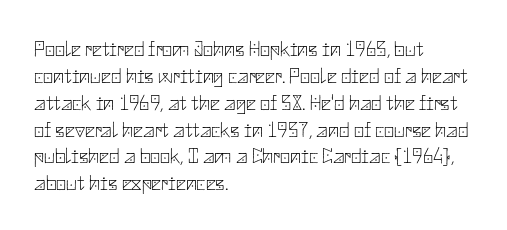
Honestly, the letter spacing is just normal — you wouldn't notice it. A student would call this left alignment; a typographer would say flush left, rag right. The font sits on the lighter half of the weight spectrum, regular included. Just letters on the line, the space beneath them empty.
